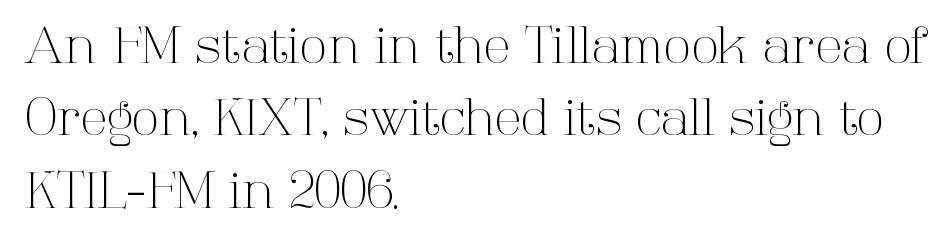
{"serif": "yes", "italic": "no", "bold": "no", "weight": "light", "width": "normal", "stroke_contrast": "high", "x_height": "medium", "monospaced": "no", "underline": "no", "align": "left", "line_spacing": "normal", "line_spacing_ratio": 1.45, "letter_spacing": "normal", "letter_spacing_em": 0.0, "glyph_px": 50}
